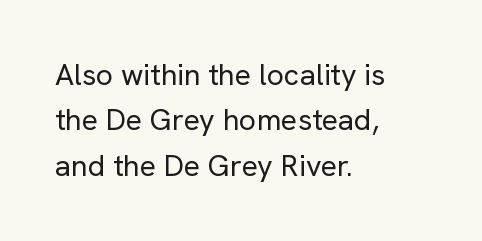
Q: Is the text bold? A: No.
Q: Is the text italic (slanted)? A: No, it is upright.
Q: Is the typeface a serif or a sans-serif typeface? A: Sans-serif.
Q: Is the text underlined? A: No.
Q: How is the paragraph aligned? A: Left-aligned.
Q: Is the spacing between letters normal or unusually wide? A: Normal.
Q: Is the spacing between lines tight, normal or loose? A: Normal.
Q: Width (condensed, normal, or wide)? A: Normal.
Q: Stroke contrast? A: Low.
Q: x-height? A: Medium.
Q: Monospaced? A: No.
